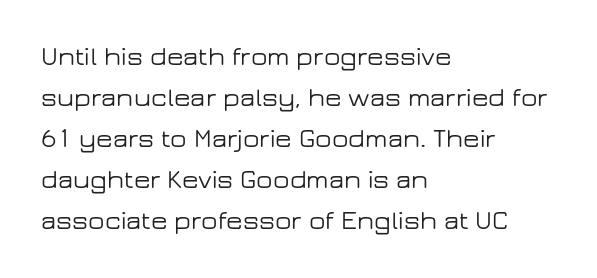
Q: Is the text italic (slanted)? A: No, it is upright.
Q: Is the text underlined? A: No.
Q: How is the paragraph aligned? A: Left-aligned.
Q: Is the spacing between letters normal or unusually wide? A: Normal.
Q: Is the spacing between lines tight, normal or loose? A: Normal.
